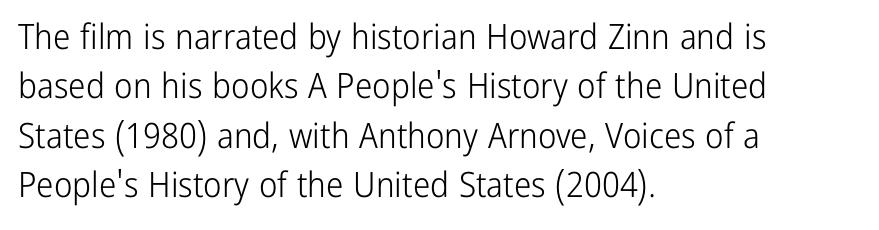
{"serif": "no", "italic": "no", "bold": "no", "weight": "light", "width": "condensed", "stroke_contrast": "low", "x_height": "medium", "monospaced": "no", "underline": "no", "align": "left", "line_spacing": "normal", "line_spacing_ratio": 1.41, "letter_spacing": "normal", "letter_spacing_em": 0.0, "glyph_px": 35}
